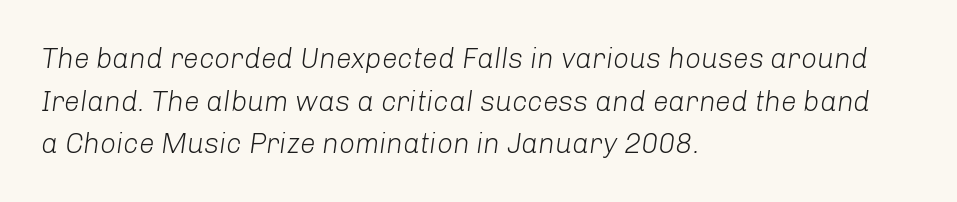
Proportional: the letters do not fall into vertical columns. Yep, that's italic — everything's leaning. A clean baseline with only descenders dipping below it. The line texture is even and compact thanks to regular tracking.
